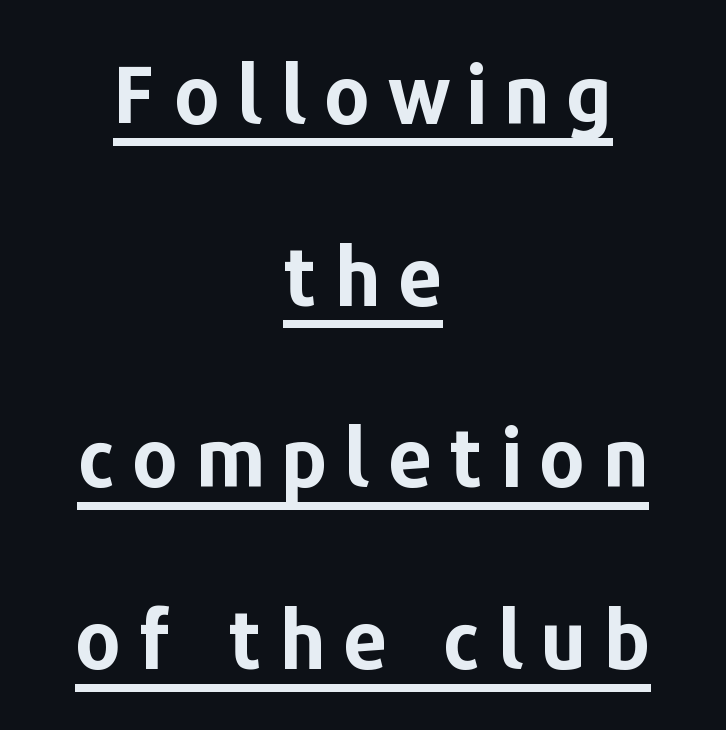
Q: Is the text bold? A: Yes.
Q: Is the text italic (slanted)? A: No, it is upright.
Q: Is the typeface a serif or a sans-serif typeface? A: Sans-serif.
Q: Is the text underlined? A: Yes.
Q: How is the paragraph aligned? A: Centered.
Q: Is the spacing between letters normal or unusually wide? A: Unusually wide.
Q: Is the spacing between lines tight, normal or loose? A: Loose.
Q: Width (condensed, normal, or wide)? A: Normal.
Q: Stroke contrast? A: Low.
Q: x-height? A: Medium.
Q: Monospaced? A: No.
